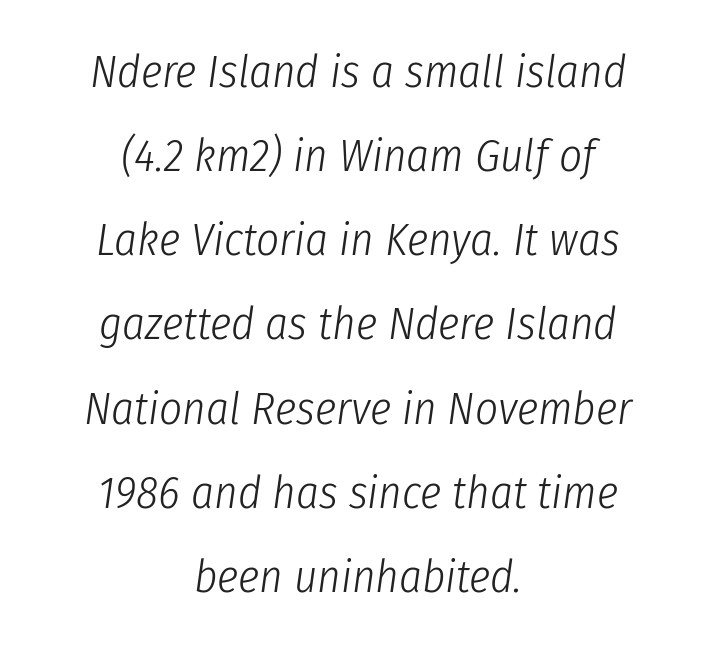
{"italic": "yes", "lean": "right", "slant_degrees": 8, "bold": "no", "weight": "light", "width": "condensed", "stroke_contrast": "low", "x_height": "medium", "monospaced": "no", "underline": "no", "align": "center", "line_spacing_ratio": 1.87, "letter_spacing": "normal", "letter_spacing_em": 0.0, "glyph_px": 45}
